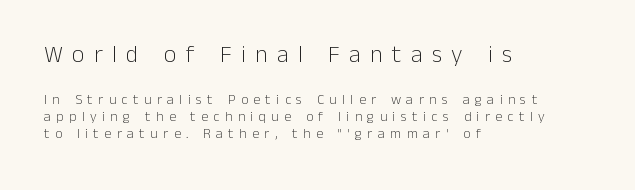
Q: Is the text bold? A: No.
Q: Is the text italic (slanted)? A: No, it is upright.
Q: Is the text underlined? A: No.
Q: How is the paragraph aligned? A: Left-aligned.
Q: Is the spacing between letters normal or unusually wide? A: Unusually wide.
Q: Which block of text is set in a larger size, the first (top) or the second (bottom)? A: The first (top) one.
